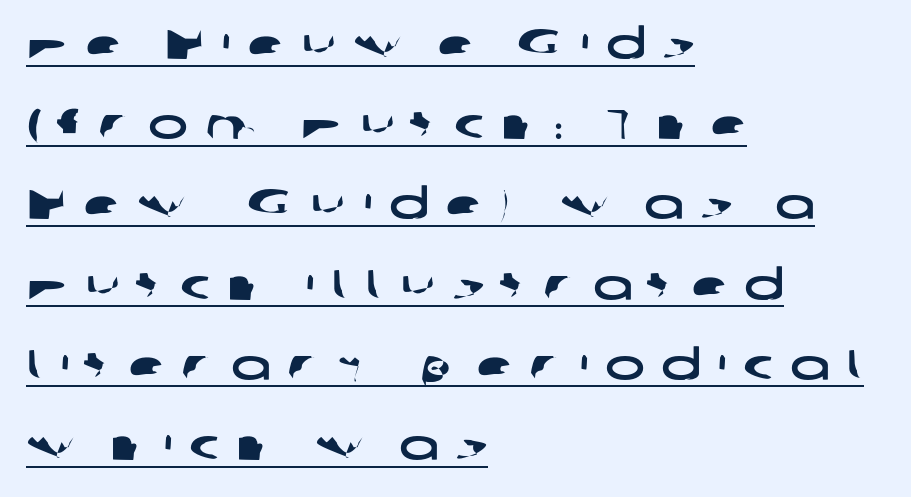
The image shows 42 px wide sans-serif type; set left-aligned, loose line spacing (1.91x), unusually wide letter spacing (+0.4 em), underlined; low stroke contrast and a medium x-height.
